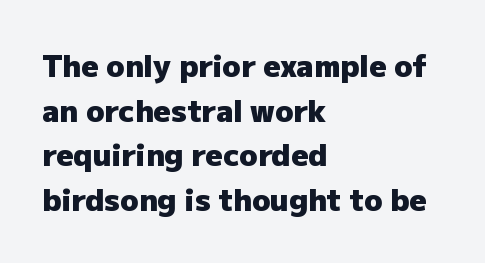
Q: Is the text bold? A: Yes.
Q: Is the text italic (slanted)? A: No, it is upright.
Q: Is the typeface a serif or a sans-serif typeface? A: Sans-serif.
Q: Is the text underlined? A: No.
Q: How is the paragraph aligned? A: Left-aligned.
Q: Is the spacing between letters normal or unusually wide? A: Normal.
Q: Is the spacing between lines tight, normal or loose? A: Normal.
Q: Width (condensed, normal, or wide)? A: Normal.
Q: Stroke contrast? A: Low.
Q: x-height? A: Medium.
Q: Monospaced? A: No.
